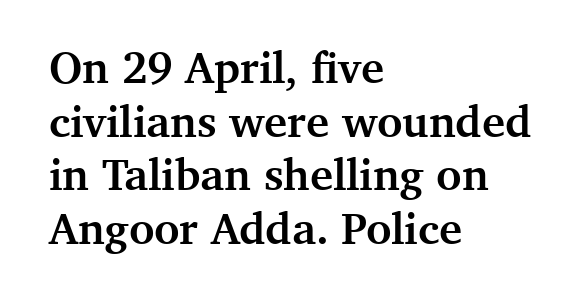
Q: Is the text bold? A: Yes.
Q: Is the text italic (slanted)? A: No, it is upright.
Q: Is the typeface a serif or a sans-serif typeface? A: Serif.
Q: Is the text underlined? A: No.
Q: How is the paragraph aligned? A: Left-aligned.
Q: Is the spacing between letters normal or unusually wide? A: Normal.
Q: Width (condensed, normal, or wide)? A: Normal.
Q: Stroke contrast? A: Medium.
Q: x-height? A: Medium.
Q: Monospaced? A: No.
